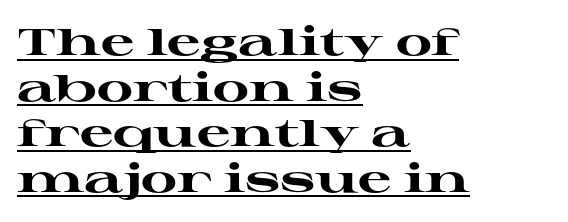
Q: Is the text bold? A: Yes.
Q: Is the text italic (slanted)? A: No, it is upright.
Q: Is the typeface a serif or a sans-serif typeface? A: Serif.
Q: Is the text underlined? A: Yes.
Q: How is the paragraph aligned? A: Left-aligned.
Q: Is the spacing between letters normal or unusually wide? A: Normal.
Q: Width (condensed, normal, or wide)? A: Wide.
Q: Stroke contrast? A: High.
Q: x-height? A: Medium.
Q: Monospaced? A: No.
